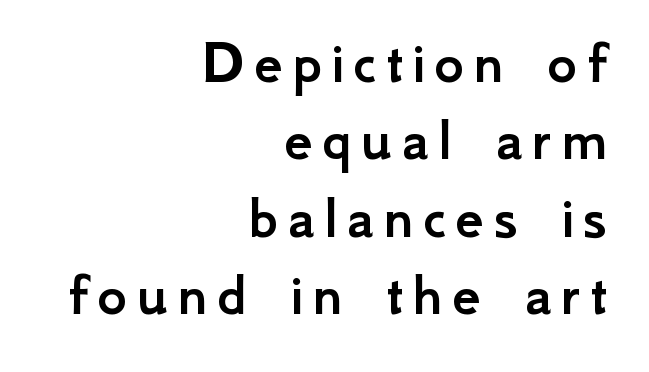
The image shows 64 px sans-serif type, upright; set right-aligned, line spacing 1.21x, not underlined; low stroke contrast and a small x-height.
